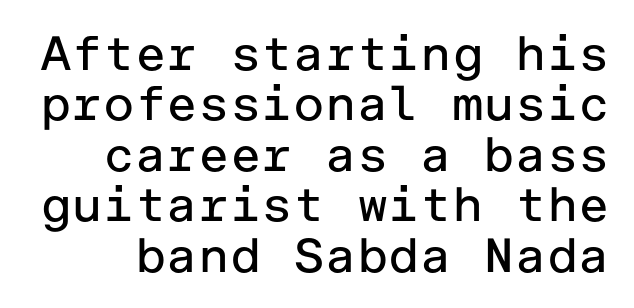
Q: Is the text bold? A: No.
Q: Is the text italic (slanted)? A: No, it is upright.
Q: Is the typeface a serif or a sans-serif typeface? A: Sans-serif.
Q: Is the text underlined? A: No.
Q: Is the spacing between letters normal or unusually wide? A: Normal.
Q: Is the spacing between lines tight, normal or loose? A: Tight.
Q: Width (condensed, normal, or wide)? A: Normal.
Q: Stroke contrast? A: Low.
Q: x-height? A: Medium.
